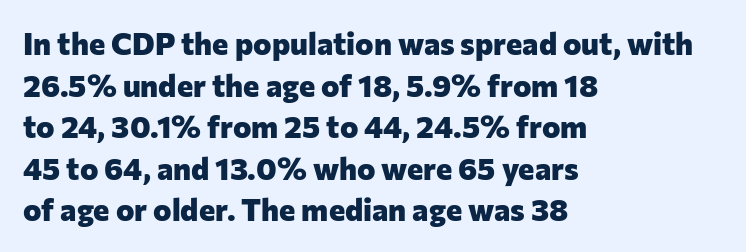
The face used here is a sans, in the tradition of grotesques and geometrics. Note the varied advance widths — an 'i' is clearly narrower than an 'm'. The tracking reads as untouched default to a designer's eye. Leading: standard. Typeset ragged right — the left edge is the straight one.
